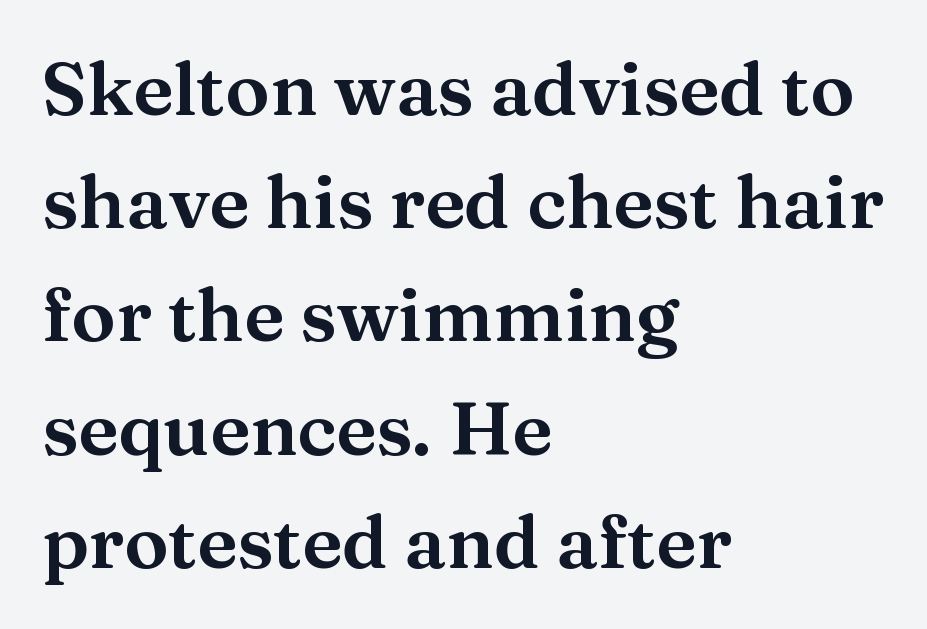
{"serif": "yes", "italic": "no", "width": "wide", "stroke_contrast": "medium", "x_height": "medium", "monospaced": "no", "underline": "no", "align": "left", "line_spacing": "normal", "line_spacing_ratio": 1.53, "letter_spacing": "normal", "letter_spacing_em": 0.0, "glyph_px": 74}
